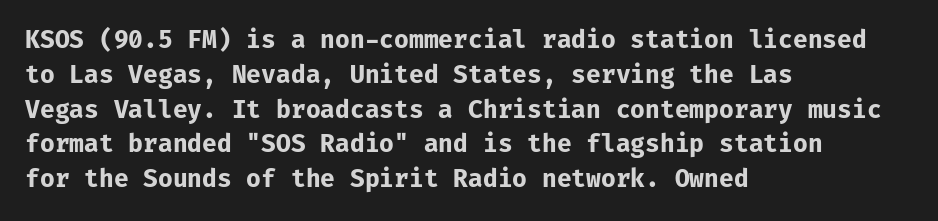
{"italic": "no", "bold": "yes", "underline": "no", "align": "left", "line_spacing": "normal", "line_spacing_ratio": 1.45, "letter_spacing": "normal", "letter_spacing_em": 0.0, "glyph_px": 24}
